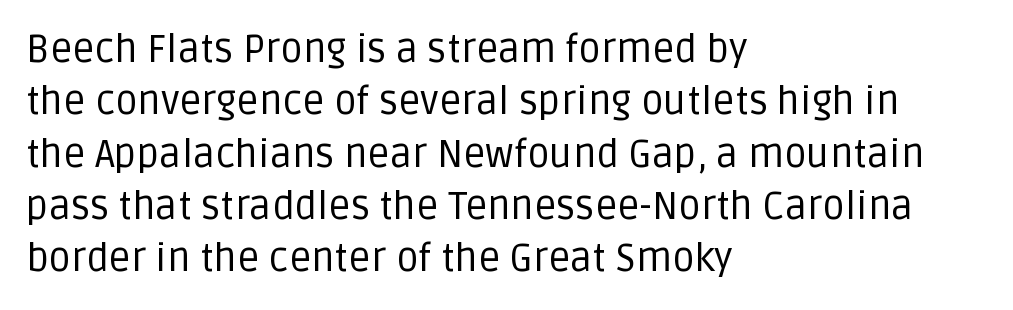
Q: Is the text bold? A: No.
Q: Is the text italic (slanted)? A: No, it is upright.
Q: Is the typeface a serif or a sans-serif typeface? A: Sans-serif.
Q: Is the text underlined? A: No.
Q: How is the paragraph aligned? A: Left-aligned.
Q: Is the spacing between letters normal or unusually wide? A: Normal.
Q: Is the spacing between lines tight, normal or loose? A: Normal.
Q: Width (condensed, normal, or wide)? A: Normal.
Q: Stroke contrast? A: Low.
Q: x-height? A: Large.
Q: Monospaced? A: No.
